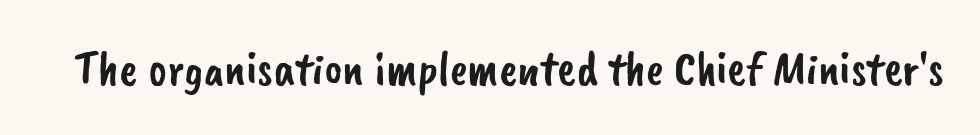
The image shows 49 px sans-serif type; set normal letter spacing, not underlined; low stroke contrast and a small x-height.
